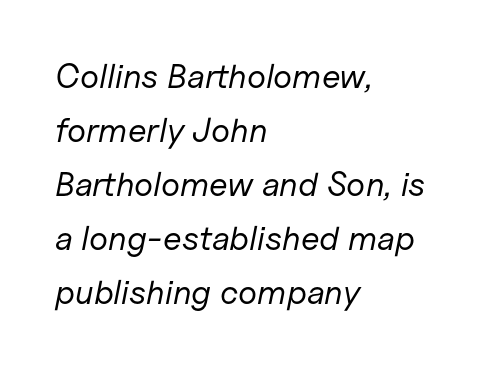
How are the letters spaced? Ordinarily, with no added tracking. Slanted lettering throughout. Is the type heavy? It reads as light-to-regular instead. The string is rendered with underlining switched off.
